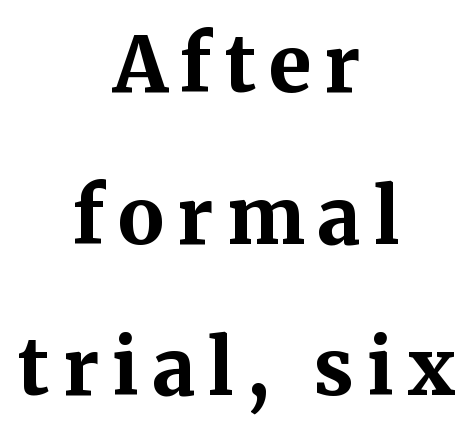
Q: Is the text bold? A: Yes.
Q: Is the text italic (slanted)? A: No, it is upright.
Q: Is the typeface a serif or a sans-serif typeface? A: Serif.
Q: Is the text underlined? A: No.
Q: How is the paragraph aligned? A: Centered.
Q: Is the spacing between lines tight, normal or loose? A: Loose.
Q: Width (condensed, normal, or wide)? A: Normal.
Q: Stroke contrast? A: Medium.
Q: x-height? A: Medium.
Q: Monospaced? A: No.
